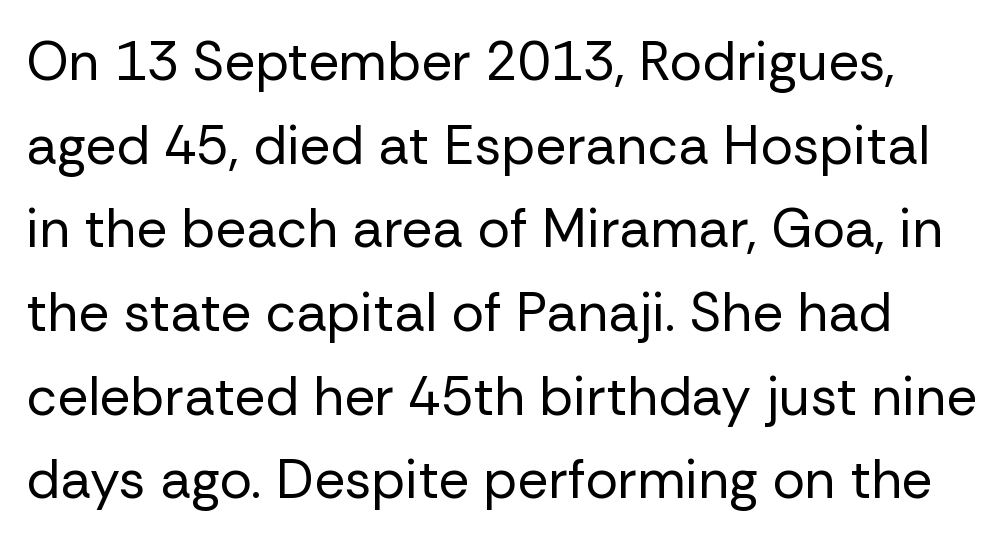
{"serif": "no", "italic": "no", "bold": "no", "weight": "regular", "width": "normal", "stroke_contrast": "low", "x_height": "medium", "monospaced": "no", "underline": "no", "line_spacing": "normal", "line_spacing_ratio": 1.55, "letter_spacing": "normal", "letter_spacing_em": 0.0, "glyph_px": 54}
